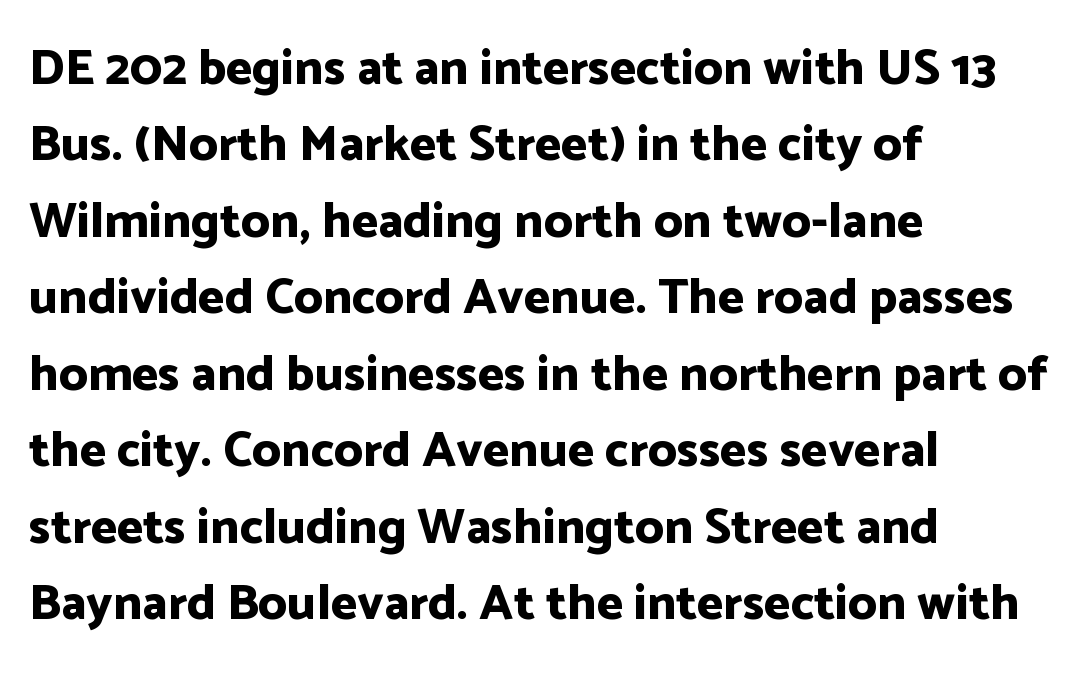
The image shows 50 px bold sans-serif type, upright; set left-aligned, normal line spacing (1.53x), normal letter spacing, not underlined; low stroke contrast and a medium x-height.
